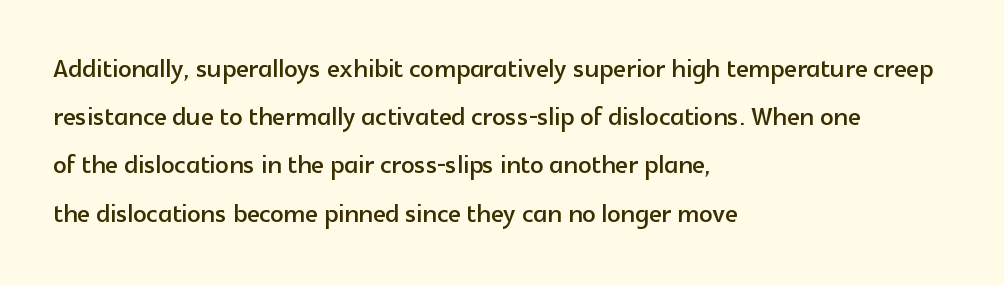
The baseline area is clear. The rendering anchors every line to the left-hand side. In terms of posture, this sample is upright. The rows are spaced the way most documents space them.
